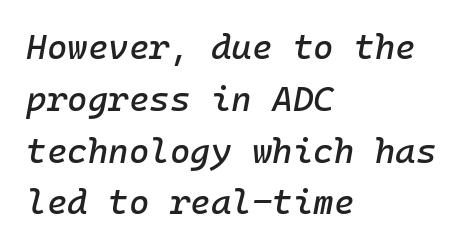
Q: Is the text italic (slanted)? A: Yes, it leans right by about 10 degrees.
Q: Is the text underlined? A: No.
Q: How is the paragraph aligned? A: Left-aligned.
Q: Is the spacing between letters normal or unusually wide? A: Normal.
Q: Is the spacing between lines tight, normal or loose? A: Normal.
Q: Width (condensed, normal, or wide)? A: Normal.
Q: Stroke contrast? A: Low.
Q: x-height? A: Medium.
